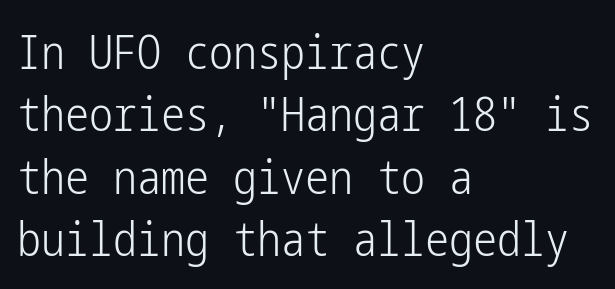
{"serif": "no", "italic": "no", "bold": "no", "weight": "light", "width": "condensed", "stroke_contrast": "low", "x_height": "medium", "underline": "no", "align": "left", "line_spacing": "normal", "line_spacing_ratio": 1.3, "letter_spacing": "normal", "letter_spacing_em": 0.0, "glyph_px": 48}
